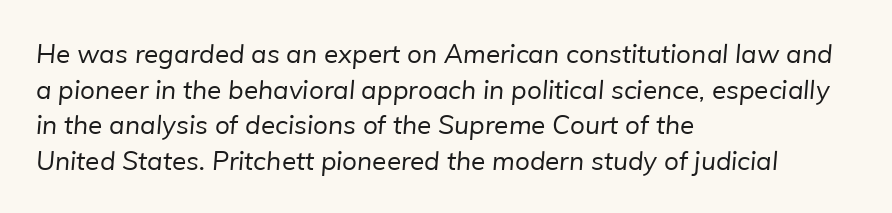
The image shows 26 px text type; set left-aligned, normal line spacing (1.37x), normal letter spacing, not underlined.
